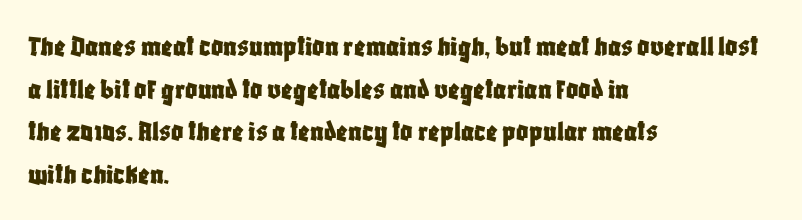
The image shows 30 px condensed sans-serif type, upright; set left-aligned, normal line spacing (1.42x), normal letter spacing, not underlined; low stroke contrast and a large x-height.
